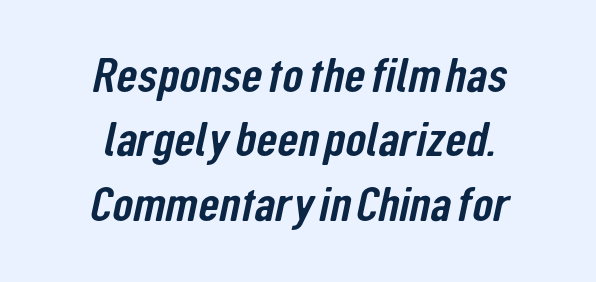
Just letters on the line, the space beneath them empty. Proportional: the letters do not fall into vertical columns. The type family on display is of the sans-serif kind. Observe the ordinary spacing: letters are neighbours, not strangers. These lines stack symmetrically, like a column narrowing and widening about its center.
